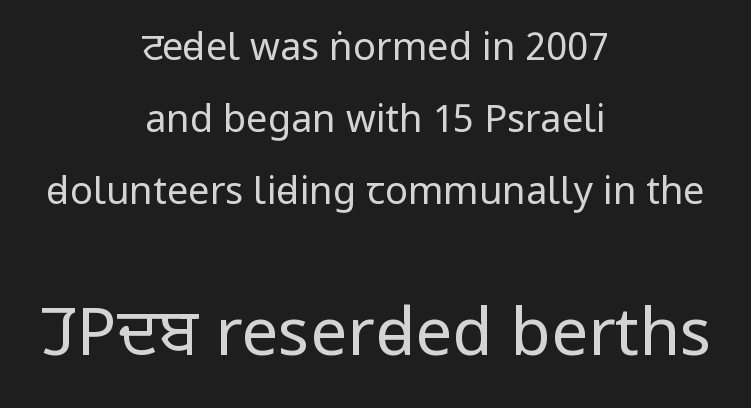
The image shows 66 px regular-weight, condensed sans-serif type, upright; set centered, loose line spacing (1.9x), normal letter spacing, not underlined; the second (bottom) block is 1.74x larger; low stroke contrast and a large x-height.
